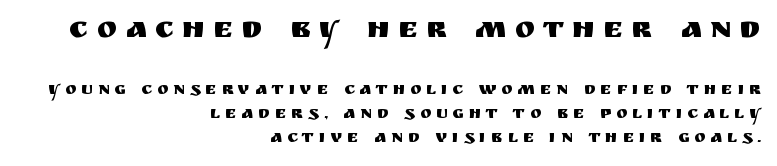
The image shows 30 px sans-serif type, upright; set right-aligned, normal line spacing (1.41x), unusually wide letter spacing (+0.28 em), not underlined; the first (top) block is 1.76x larger; medium stroke contrast and a large x-height.
